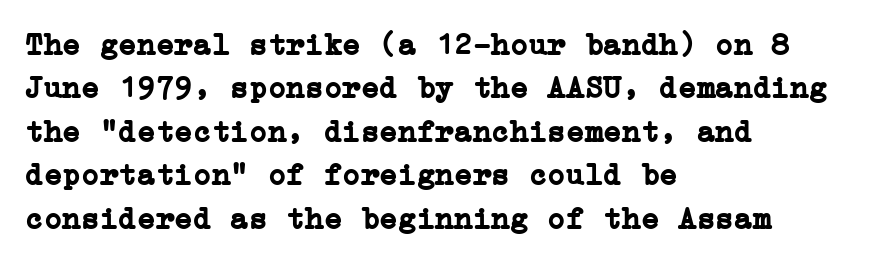
Caption: multi-line text, flush left, ragged right. How are the letters spaced? Ordinarily, with no added tracking. The axis of the letterforms is exactly vertical. Old-style or modern, the face here clearly has serifs. Decoration check: the copy has no underline.
